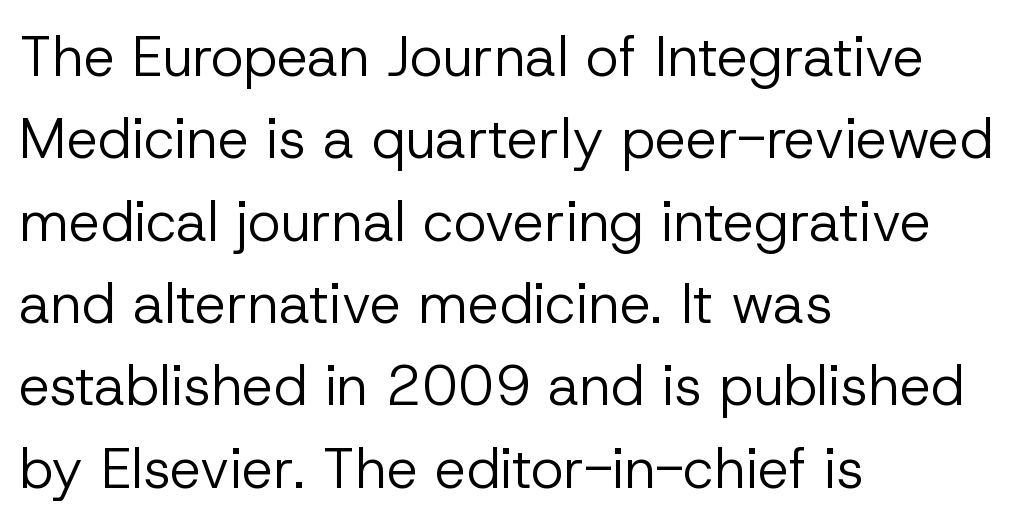
Compared with typical paragraphs, the rows here are spaced about the same. This sample uses plain, unmodified letter spacing. Leftover space on each line is placed entirely after the last word. Here the designer chose a conventional face with non-uniform glyph widths. No letter is thick-stroked: the sample isn't bold.
